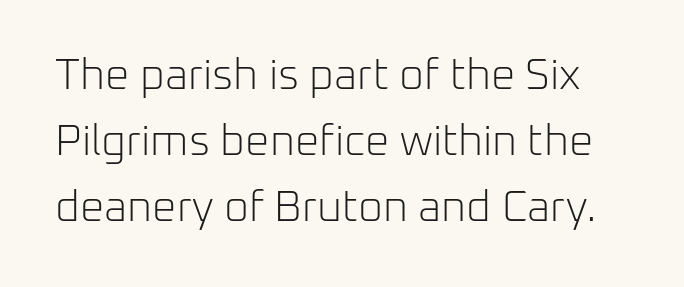
The image shows 43 px light sans-serif type, upright; set normal line spacing (1.54x), normal letter spacing, not underlined; low stroke contrast and a medium x-height.
